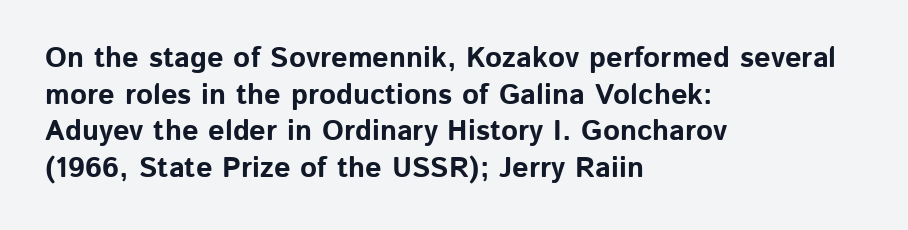
{"serif": "no", "italic": "no", "bold": "yes", "weight": "bold", "width": "normal", "stroke_contrast": "low", "x_height": "medium", "monospaced": "no", "underline": "no", "align": "left", "line_spacing": "normal", "line_spacing_ratio": 1.26, "letter_spacing": "normal", "letter_spacing_em": 0.0, "glyph_px": 29}
